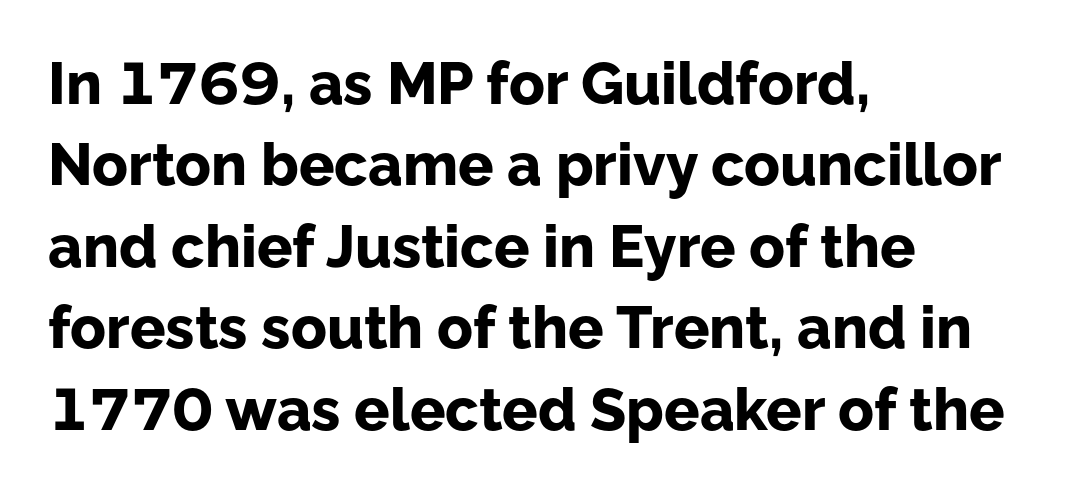
The image shows 59 px bold sans-serif type, upright; set left-aligned, normal line spacing (1.38x), normal letter spacing, not underlined; low stroke contrast and a medium x-height.
